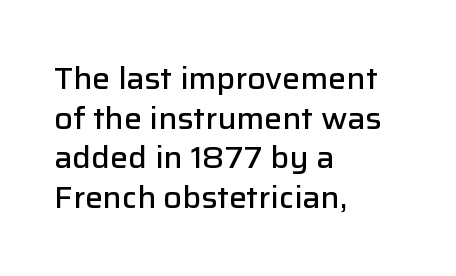
{"serif": "no", "italic": "no", "bold": "semi", "weight": "semibold", "width": "normal", "stroke_contrast": "low", "x_height": "medium", "monospaced": "no", "underline": "no", "align": "left", "line_spacing": "normal", "line_spacing_ratio": 1.32, "letter_spacing": "normal", "letter_spacing_em": 0.0, "glyph_px": 30}
